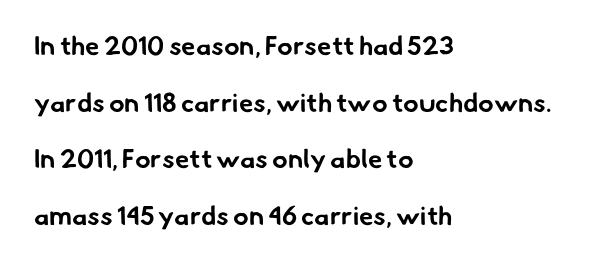
The rag falls on the right side of this text block. Descenders are the only things crossing below the line. Airy leading. Look at the tracking — it's just the regular setting, nothing added. Strong, thick strokes mark this as bold type.
